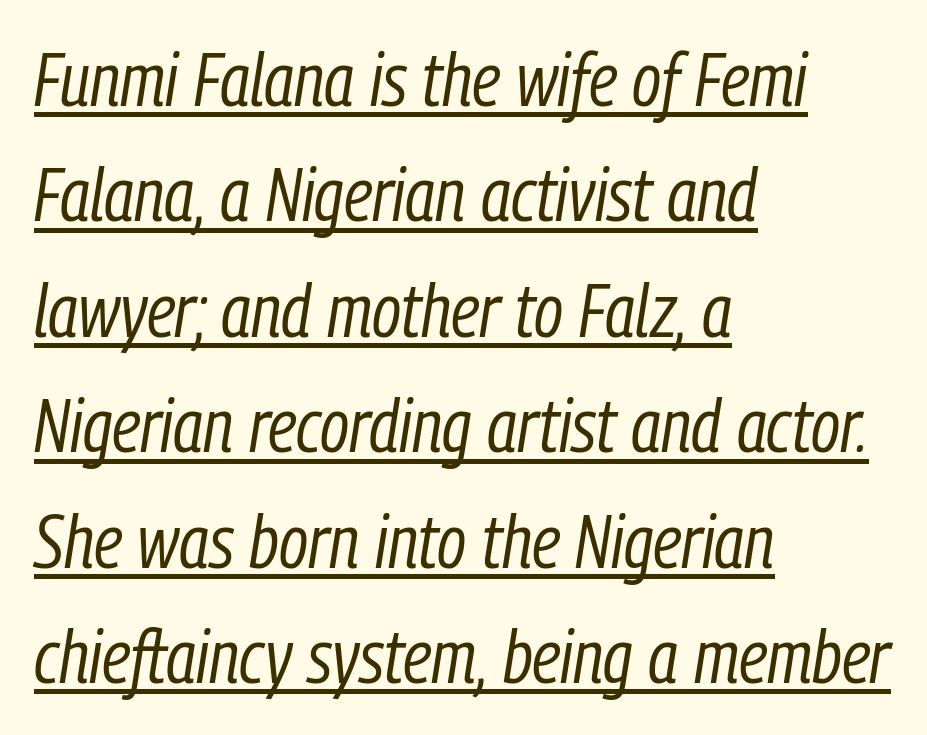
Leading matches the norm, producing a regular column. When letters slant like this, we call the style italic. Left-aligned paragraph, ragged on the right. A typesetter would call this proportional, since set widths differ per character. The specimen includes a rule beneath the text block's lines.
